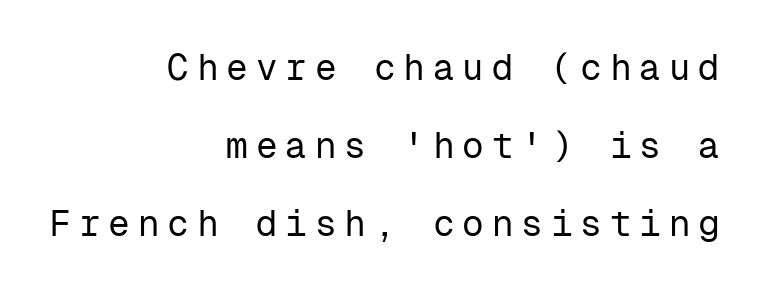
The ragged edge is on the left, which tells us the setting is flush right. The specimen reads as upright at a glance. Weight: not bold — regular or lighter. Is this a fixed-width face? Yes — each glyph sits in an identical cell. No feet cap the strokes, marking this as sans-serif type.
